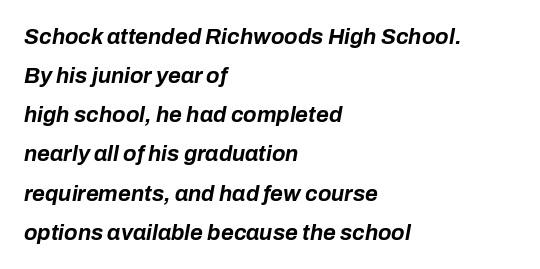
The image shows 22 px bold type, italic (leaning right); set left-aligned, line spacing 1.78x, normal letter spacing, not underlined.
